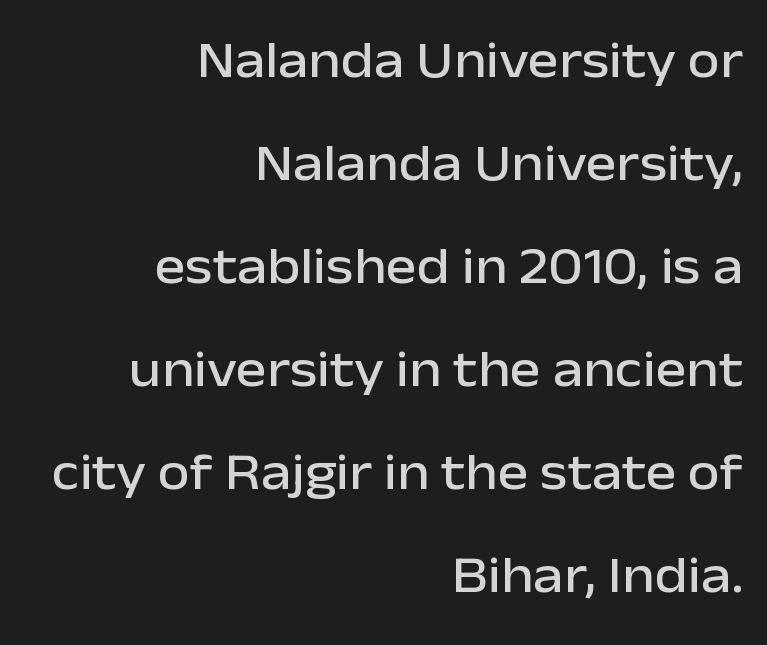
The image shows 52 px sans-serif type, upright; set right-aligned, loose line spacing (1.98x), normal letter spacing, not underlined; low stroke contrast and a medium x-height.
